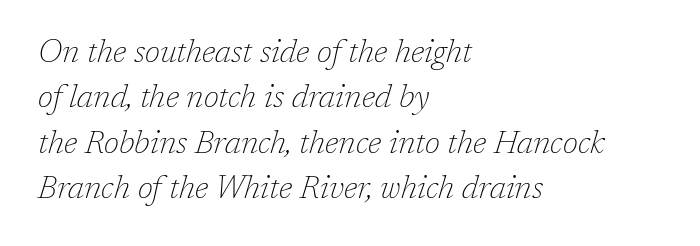
{"serif": "yes", "italic": "yes", "lean": "right", "slant_degrees": 17, "bold": "no", "weight": "thin", "width": "normal", "stroke_contrast": "low", "x_height": "medium", "monospaced": "no", "underline": "no", "align": "left", "line_spacing": "normal", "line_spacing_ratio": 1.42, "letter_spacing": "normal", "letter_spacing_em": 0.0, "glyph_px": 32}
